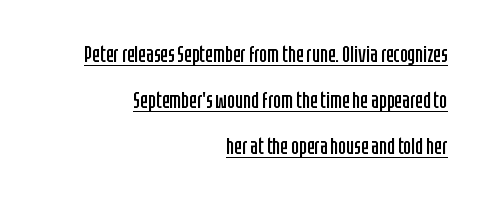
The image shows 23 px text type, upright; set right-aligned, loose line spacing (2.0x), normal letter spacing, underlined.
